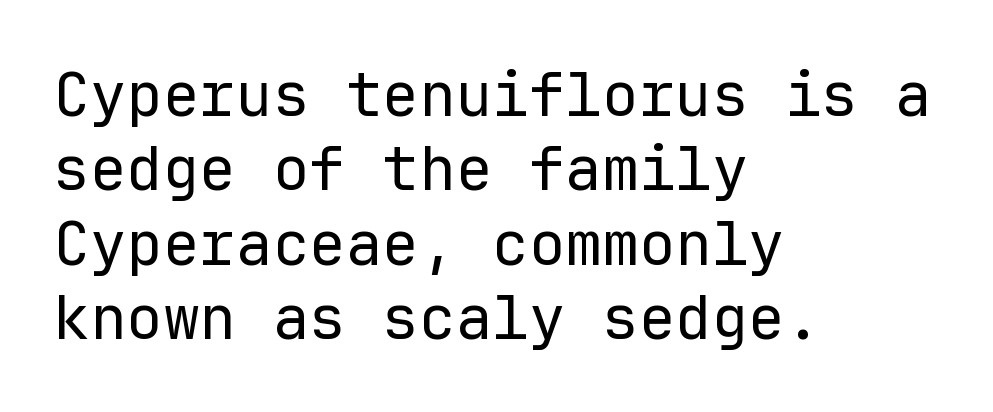
Q: Is the text bold? A: No.
Q: Is the text italic (slanted)? A: No, it is upright.
Q: Is the typeface a serif or a sans-serif typeface? A: Sans-serif.
Q: Is the text underlined? A: No.
Q: How is the paragraph aligned? A: Left-aligned.
Q: Is the spacing between letters normal or unusually wide? A: Normal.
Q: Width (condensed, normal, or wide)? A: Normal.
Q: Stroke contrast? A: Low.
Q: x-height? A: Medium.
Q: Monospaced? A: Yes.
